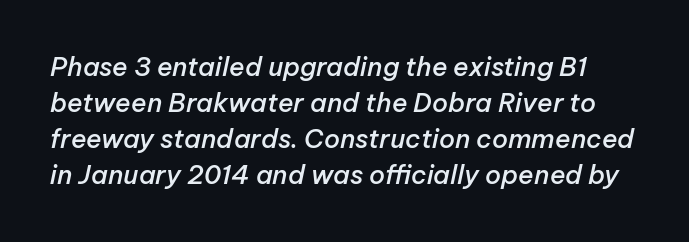
Normally led — the rows are evenly, conventionally spaced. You could call the tracking neutral — neither tight nor loose. Anything drawn beneath the words? Only blank space. These words are printed semibold, heavier than regular yet not bold. Tall strokes in this sample are angled rather than plumb.
